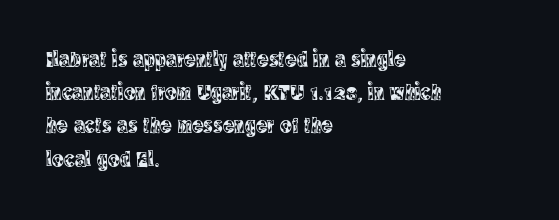
These lines keep a tight, regular rhythm from letter to letter. Vertical spacing — default. No word sits above an underline. The setting favours the left margin, as ordinary paragraphs usually do. The font's upright variant was chosen for this text.
